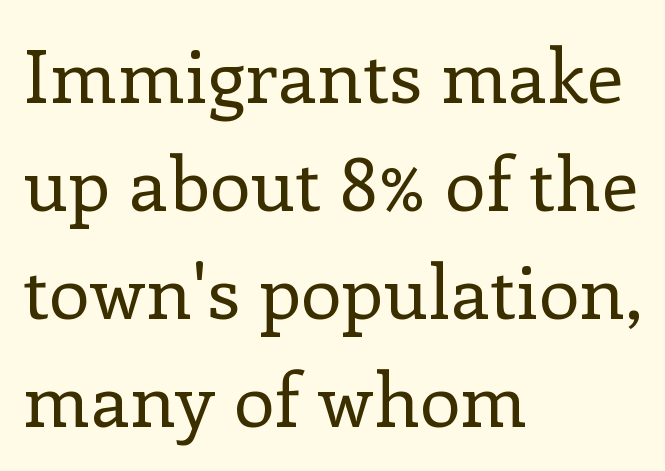
Q: Is the text bold? A: No.
Q: Is the text italic (slanted)? A: No, it is upright.
Q: Is the typeface a serif or a sans-serif typeface? A: Serif.
Q: Is the text underlined? A: No.
Q: How is the paragraph aligned? A: Left-aligned.
Q: Is the spacing between letters normal or unusually wide? A: Normal.
Q: Is the spacing between lines tight, normal or loose? A: Normal.
Q: Width (condensed, normal, or wide)? A: Normal.
Q: Stroke contrast? A: Low.
Q: x-height? A: Medium.
Q: Monospaced? A: No.
